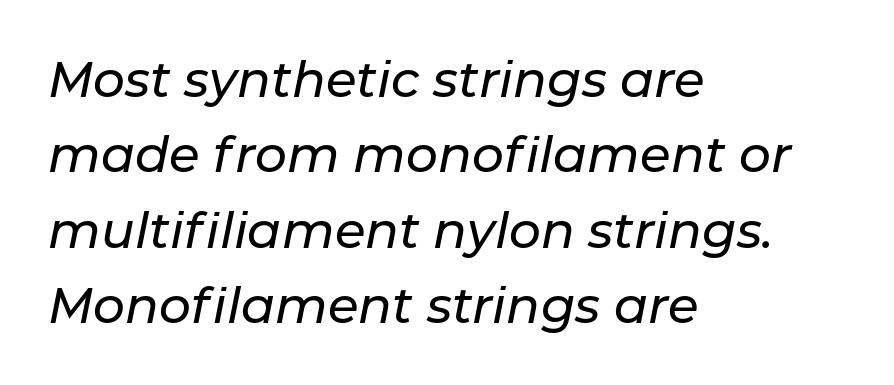
Q: Is the text italic (slanted)? A: Yes, it leans right by about 11 degrees.
Q: Is the text underlined? A: No.
Q: How is the paragraph aligned? A: Left-aligned.
Q: Is the spacing between letters normal or unusually wide? A: Normal.
Q: Is the spacing between lines tight, normal or loose? A: Normal.
Q: Width (condensed, normal, or wide)? A: Normal.
Q: Stroke contrast? A: Low.
Q: x-height? A: Medium.
Q: Monospaced? A: No.
